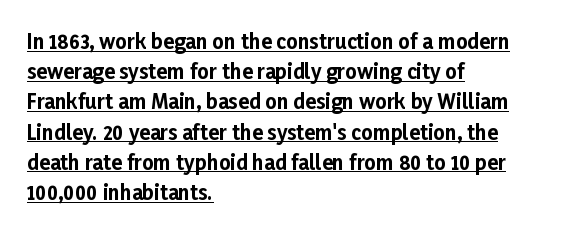
The image shows 20 px bold type, upright; set left-aligned, normal line spacing (1.51x), normal letter spacing, underlined.
